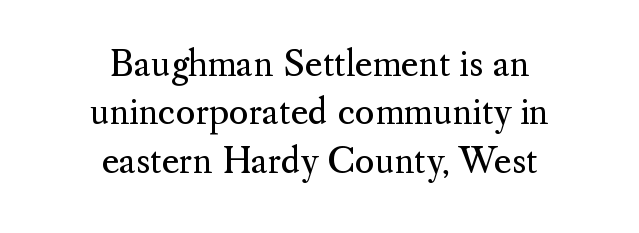
Q: Is the text bold? A: No.
Q: Is the text italic (slanted)? A: No, it is upright.
Q: Is the typeface a serif or a sans-serif typeface? A: Serif.
Q: Is the text underlined? A: No.
Q: How is the paragraph aligned? A: Centered.
Q: Is the spacing between letters normal or unusually wide? A: Normal.
Q: Is the spacing between lines tight, normal or loose? A: Normal.
Q: Width (condensed, normal, or wide)? A: Normal.
Q: Stroke contrast? A: Medium.
Q: x-height? A: Small.
Q: Monospaced? A: No.
